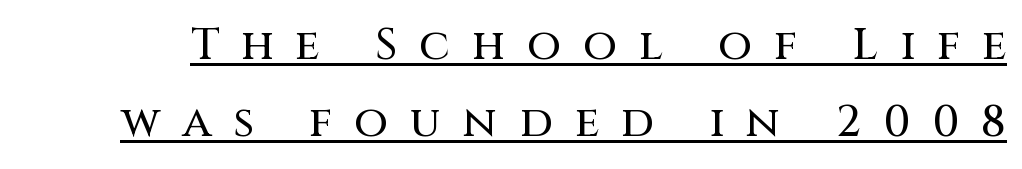
The image shows 44 px sans-serif type, upright; set line spacing 1.74x, unusually wide letter spacing (+0.5 em), underlined; medium stroke contrast and a large x-height.
